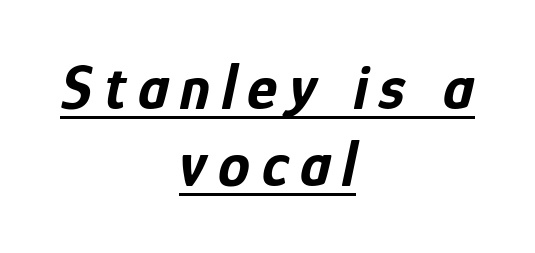
Typographic density is high because the face is bold. Every word sits above its own underline. The face used here is proportionally spaced, like ordinary book or web type. A student would call this center alignment; a typographer would say set centered. Compared with ordinary roman type, these characters are visibly tilted.
